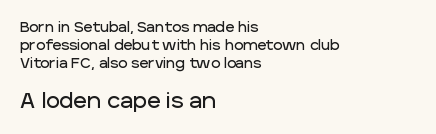
{"italic": "no", "underline": "no", "align": "left", "line_spacing": "normal", "line_spacing_ratio": 1.3, "letter_spacing": "normal", "letter_spacing_em": 0.0, "larger_block": "second", "size_ratio": 1.5, "glyph_px": 21}
